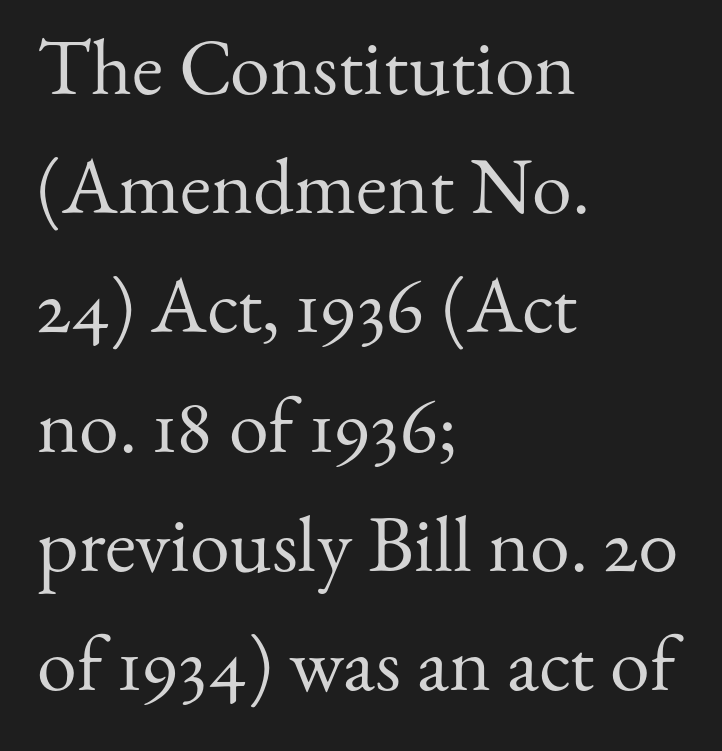
{"serif": "yes", "italic": "no", "bold": "no", "weight": "regular", "width": "normal", "stroke_contrast": "medium", "x_height": "small", "monospaced": "no", "underline": "no", "align": "left", "line_spacing": "normal", "line_spacing_ratio": 1.49, "letter_spacing": "normal", "letter_spacing_em": 0.0, "glyph_px": 80}
